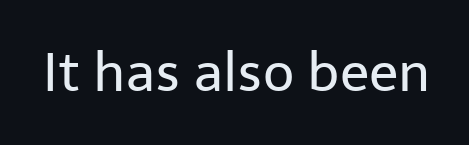
The image shows 54 px regular-weight sans-serif type, upright; set normal letter spacing, not underlined; low stroke contrast and a medium x-height.
